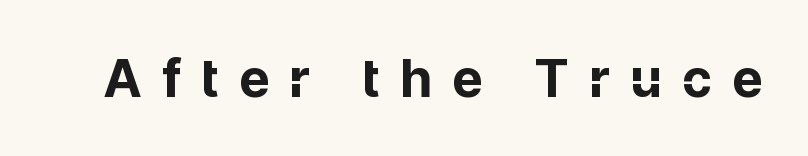
Q: Is the text bold? A: Yes.
Q: Is the text italic (slanted)? A: No, it is upright.
Q: Is the typeface a serif or a sans-serif typeface? A: Sans-serif.
Q: Is the text underlined? A: No.
Q: Is the spacing between letters normal or unusually wide? A: Unusually wide.
Q: Width (condensed, normal, or wide)? A: Normal.
Q: Stroke contrast? A: Low.
Q: x-height? A: Medium.
Q: Monospaced? A: No.
